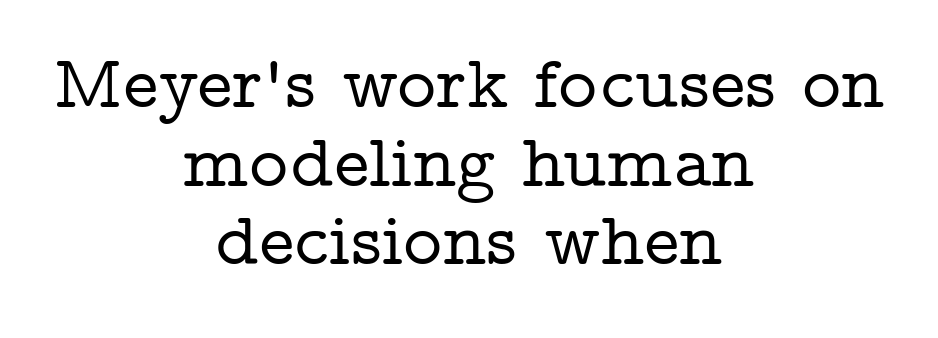
This sample trades vertical openness for compactness between lines. Alignment: centered. Just letters on the line, the space beneath them empty. The gaps between neighbouring characters are ordinary and unremarkable. The rendering uses natural spacing where letterforms have individual widths. You can tell from the footed stems that serif type was used.
